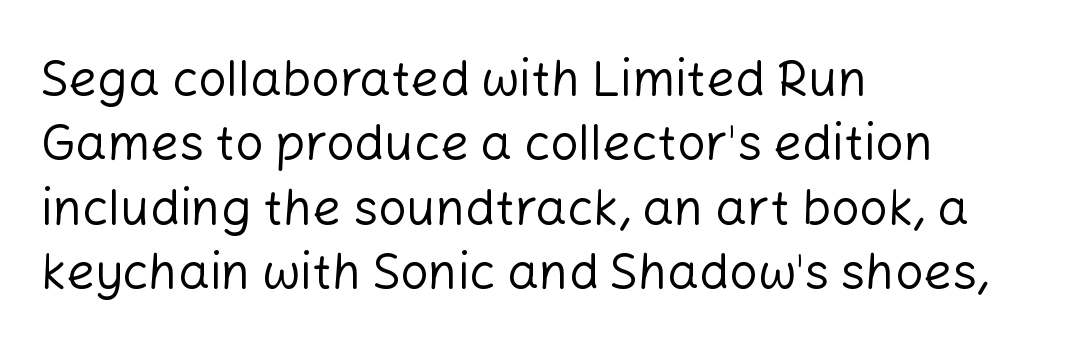
{"serif": "no", "italic": "no", "bold": "no", "weight": "regular", "width": "normal", "stroke_contrast": "low", "x_height": "medium", "monospaced": "no", "underline": "no", "align": "left", "line_spacing": "normal", "line_spacing_ratio": 1.29, "letter_spacing": "normal", "letter_spacing_em": 0.0, "glyph_px": 50}
